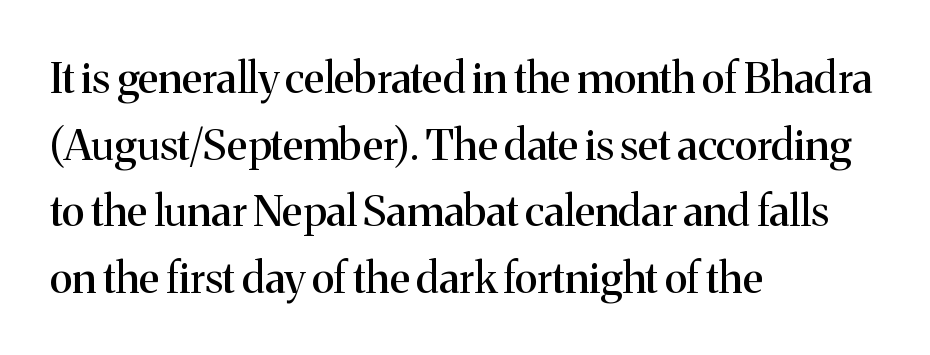
Compared with typical body copy, the letter spacing here is the same. Unlike italic type, these characters show no tilt at all. Observe the serifs anchoring each vertical stroke in this sample. Casual observation: everything's shoved over to the left. The words here are not underlined.
